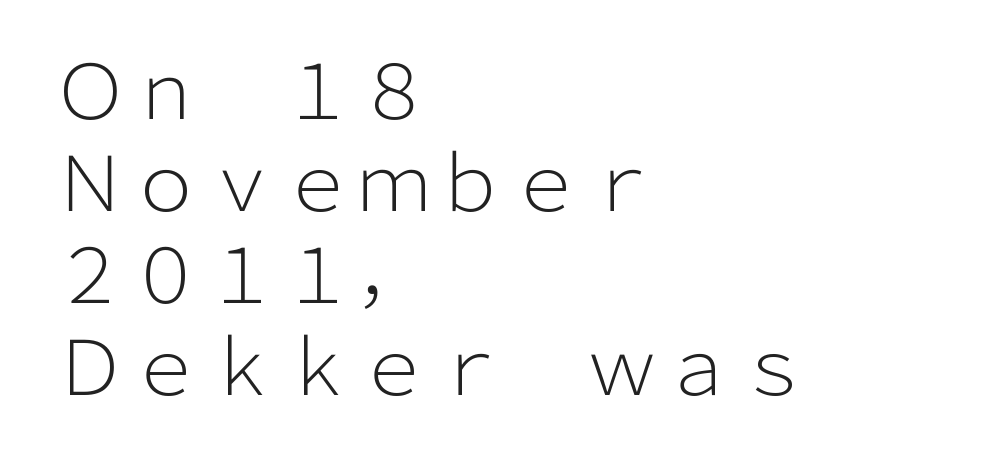
Q: Is the text bold? A: No.
Q: Is the text italic (slanted)? A: No, it is upright.
Q: Is the typeface a serif or a sans-serif typeface? A: Sans-serif.
Q: Is the text underlined? A: No.
Q: How is the paragraph aligned? A: Left-aligned.
Q: Is the spacing between letters normal or unusually wide? A: Normal.
Q: Width (condensed, normal, or wide)? A: Normal.
Q: Stroke contrast? A: Low.
Q: x-height? A: Medium.
Q: Monospaced? A: No.
